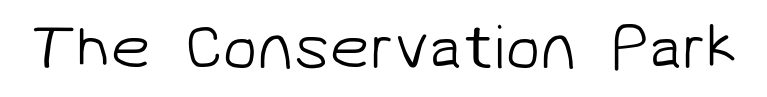
Clear beneath every line of the passage. The cut favours lightness, reaching ordinary text weight at its darkest. A sans-serif font was chosen for this passage. Do the characters align in a grid? No, the font is proportional. Here the glyphs are tracked normally, forming tight word shapes.
